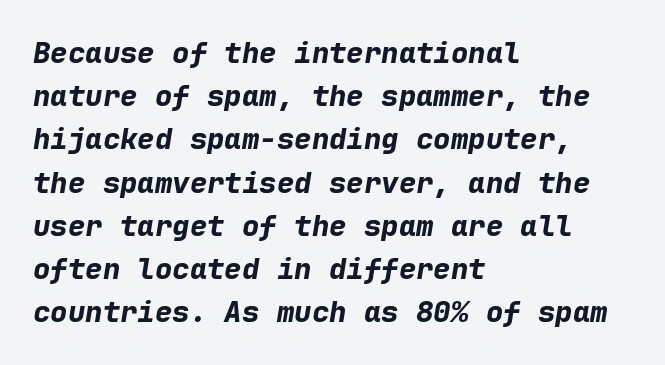
Compared with typical body copy, the letter spacing here is the same. Honestly, the row spacing looks completely unremarkable. Fixed-width glyphs throughout — classic coding-font behaviour. The space directly below the letters is spotless.
